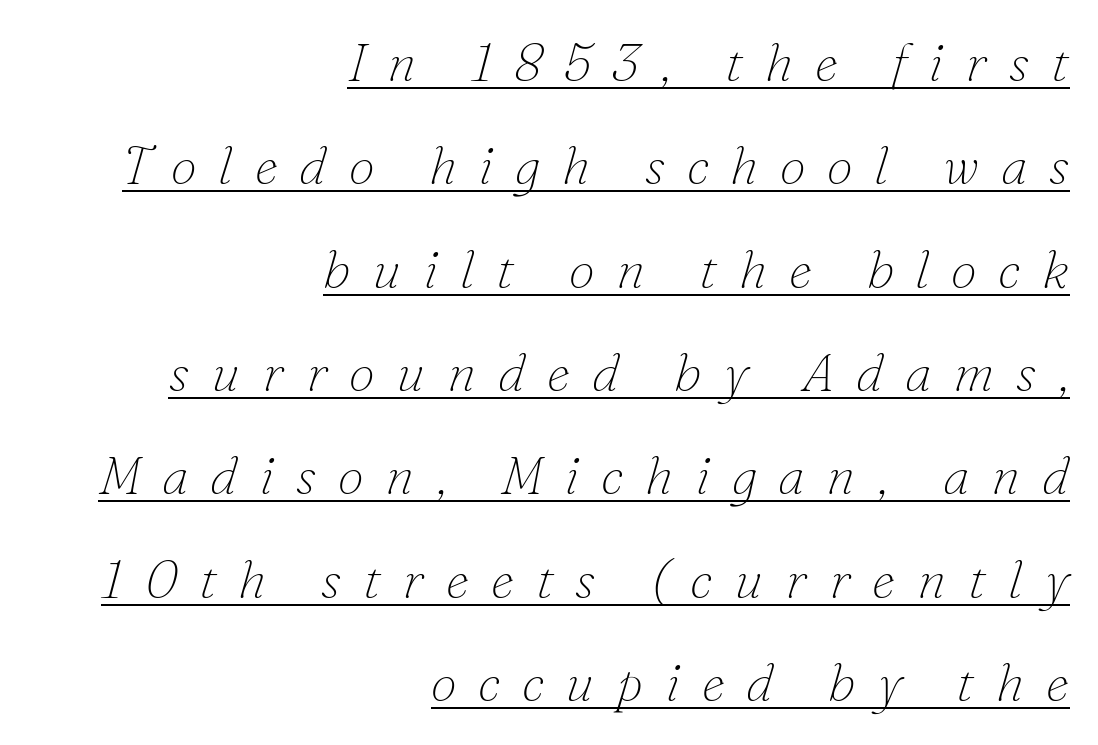
The image shows 53 px thin serif type, italic (leaning right); set right-aligned, loose line spacing (1.95x), unusually wide letter spacing (+0.41 em), underlined; low stroke contrast and a small x-height.
